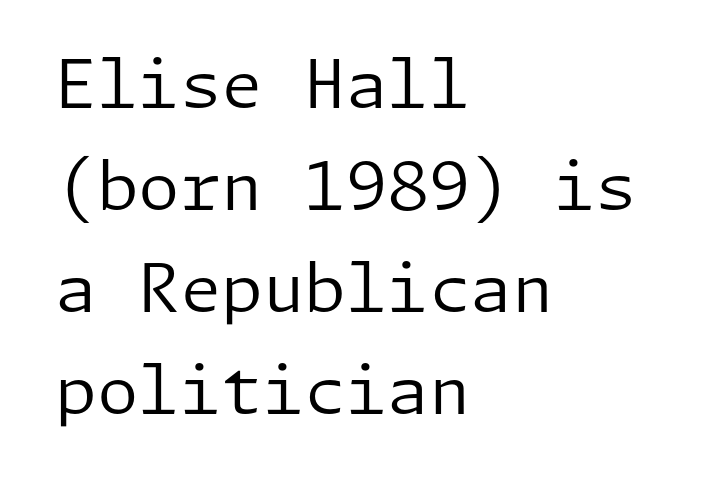
Q: Is the text bold? A: No.
Q: Is the text italic (slanted)? A: No, it is upright.
Q: Is the typeface a serif or a sans-serif typeface? A: Sans-serif.
Q: Is the text underlined? A: No.
Q: How is the paragraph aligned? A: Left-aligned.
Q: Is the spacing between letters normal or unusually wide? A: Normal.
Q: Is the spacing between lines tight, normal or loose? A: Normal.
Q: Width (condensed, normal, or wide)? A: Normal.
Q: Stroke contrast? A: Low.
Q: x-height? A: Medium.
